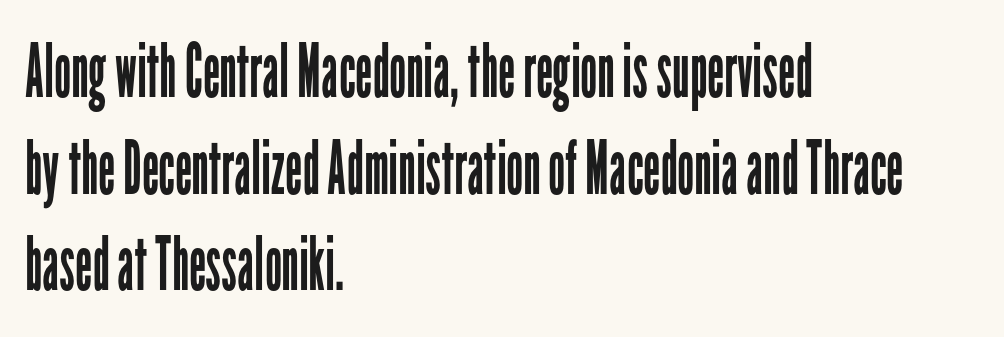
{"serif": "no", "italic": "no", "bold": "no", "weight": "regular", "width": "condensed", "stroke_contrast": "low", "x_height": "medium", "monospaced": "no", "underline": "no", "align": "left", "line_spacing": "normal", "line_spacing_ratio": 1.29, "letter_spacing": "normal", "letter_spacing_em": 0.0, "glyph_px": 75}
